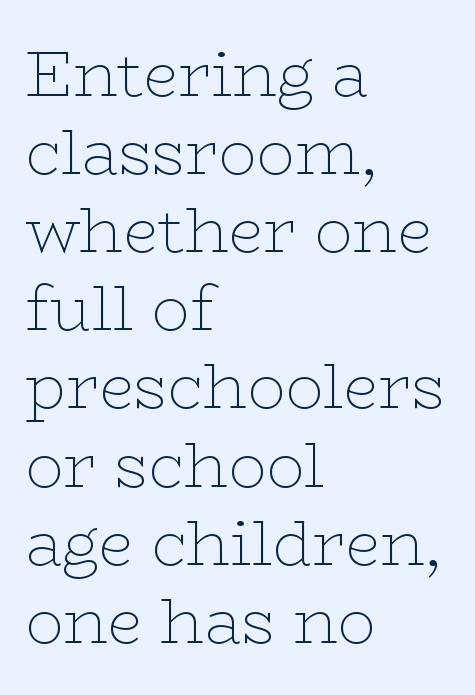
In terms of letterform style, serifs are clearly present. Just letters on the line, the space beneath them empty. A typesetter would call this proportional, since set widths differ per character. The lettering stays uniformly vertical, giving the passage a roman look.
